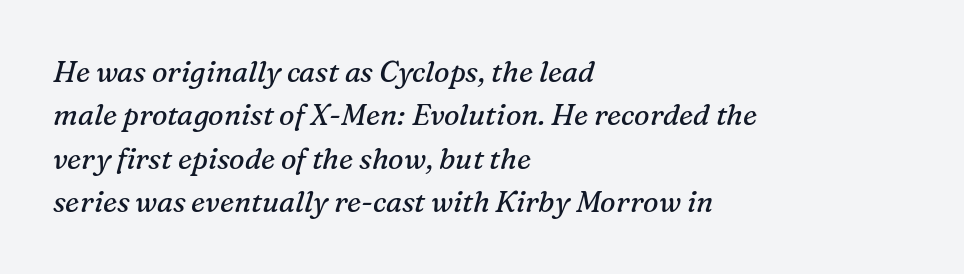
The image shows 29 px regular-weight serif type, italic (leaning right); set left-aligned, normal line spacing (1.5x), normal letter spacing, not underlined; medium stroke contrast and a medium x-height.
